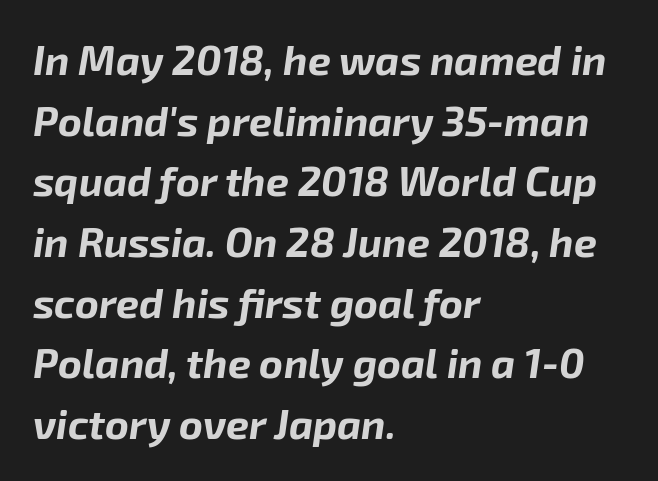
Q: Is the text bold? A: Yes.
Q: Is the text italic (slanted)? A: Yes, it leans right by about 8 degrees.
Q: Is the text underlined? A: No.
Q: How is the paragraph aligned? A: Left-aligned.
Q: Is the spacing between letters normal or unusually wide? A: Normal.
Q: Is the spacing between lines tight, normal or loose? A: Normal.
Q: Width (condensed, normal, or wide)? A: Normal.
Q: Stroke contrast? A: Low.
Q: x-height? A: Medium.
Q: Monospaced? A: No.
